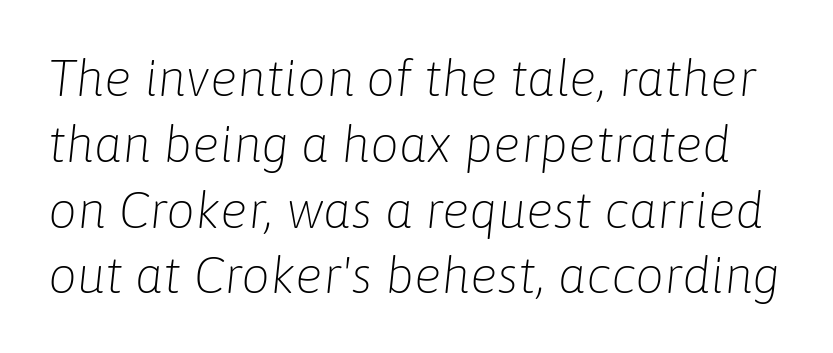
Q: Is the text bold? A: No.
Q: Is the text italic (slanted)? A: Yes, it leans right by about 6 degrees.
Q: Is the text underlined? A: No.
Q: Is the spacing between letters normal or unusually wide? A: Normal.
Q: Is the spacing between lines tight, normal or loose? A: Normal.
Q: Width (condensed, normal, or wide)? A: Normal.
Q: Stroke contrast? A: Low.
Q: x-height? A: Medium.
Q: Monospaced? A: No.
